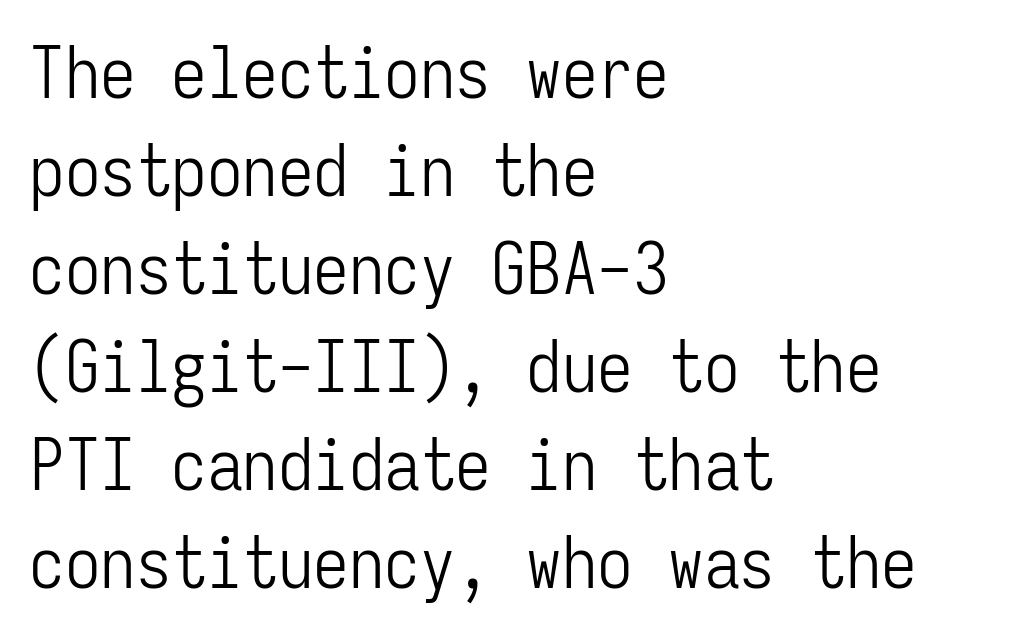
Bold? No — there's no thickening of the strokes. Normally led — the rows are evenly, conventionally spaced. This rendering employs a face without finishing strokes, i.e., a sans-serif. No italicization has been applied; the sample stays upright. Only glyphs here, with clear space below each row. Casual observation: everything's shoved over to the left.
